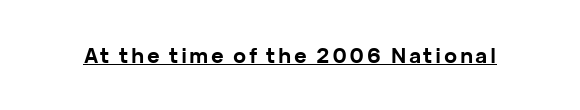
{"italic": "no", "bold": "yes", "underline": "yes", "glyph_px": 21}
